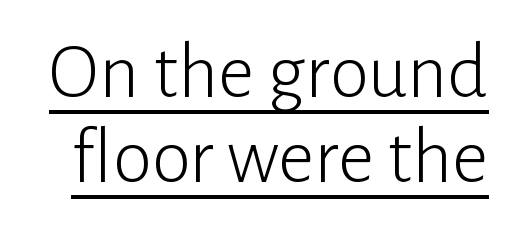
You could call the tracking neutral — neither tight nor loose. Every word sits above its own underline. This sample trades vertical openness for compactness between lines. Looks like regular typesetting: each glyph gets only the width it needs.
